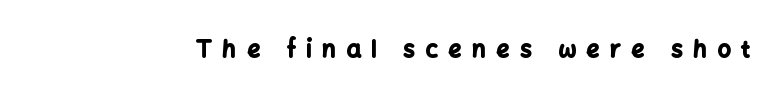
{"italic": "no", "bold": "yes", "underline": "no", "letter_spacing": "wide", "letter_spacing_em": 0.46, "glyph_px": 23}
